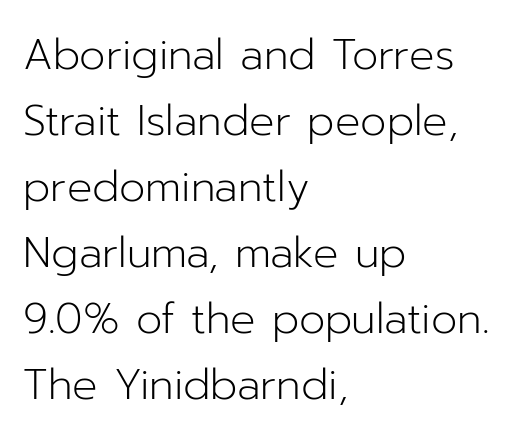
Posture: upright roman. Heft: none added — not bold. Each letter keeps its own natural width here, so spacing adapts to shape. Horizontal bands of white between lines are of average thickness. These lines keep a tight, regular rhythm from letter to letter.
